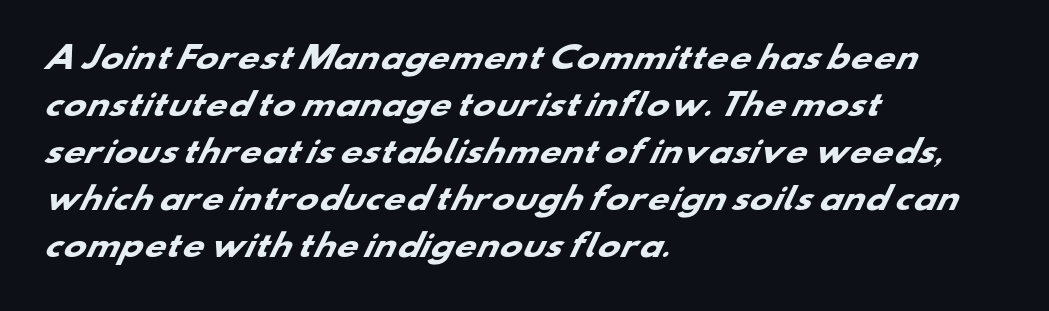
Q: Is the text bold? A: Yes.
Q: Is the typeface a serif or a sans-serif typeface? A: Sans-serif.
Q: Is the text underlined? A: No.
Q: How is the paragraph aligned? A: Left-aligned.
Q: Is the spacing between letters normal or unusually wide? A: Normal.
Q: Is the spacing between lines tight, normal or loose? A: Normal.
Q: Width (condensed, normal, or wide)? A: Wide.
Q: Stroke contrast? A: Low.
Q: x-height? A: Small.
Q: Monospaced? A: No.
